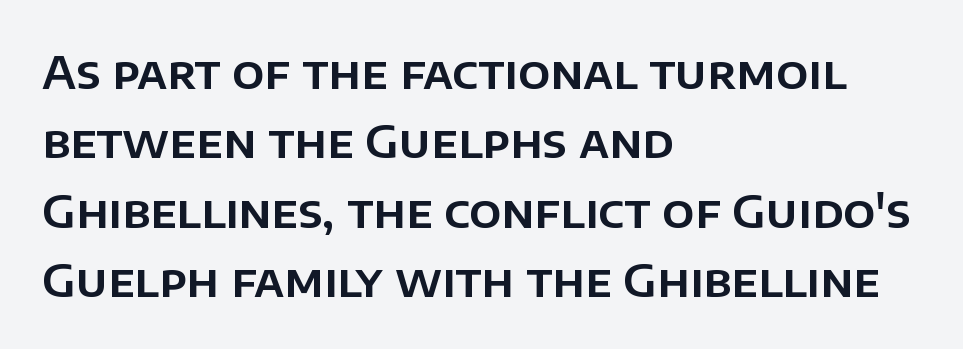
The image shows 45 px sans-serif type, upright; set left-aligned, normal line spacing (1.54x), normal letter spacing, not underlined; low stroke contrast and a large x-height.
